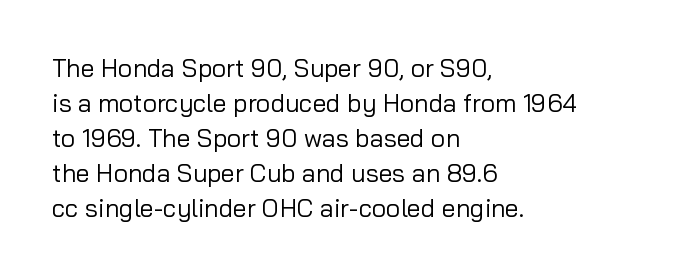
Nobody drew a line under any word here. The passage is arranged the way most books set body copy — flush left. Is the stroke heavy? The answer is a plain regular-or-lighter. Nobody touched the tracking dial on this one. A roman cut, with each character standing at attention. The space between consecutive lines is moderate.
